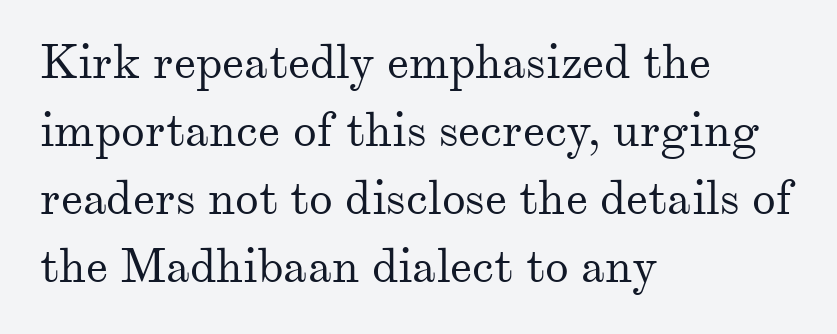
{"serif": "yes", "italic": "no", "bold": "no", "weight": "regular", "width": "normal", "stroke_contrast": "medium", "x_height": "small", "monospaced": "no", "underline": "no", "align": "left", "line_spacing": "normal", "line_spacing_ratio": 1.42, "letter_spacing": "normal", "letter_spacing_em": 0.0, "glyph_px": 48}
